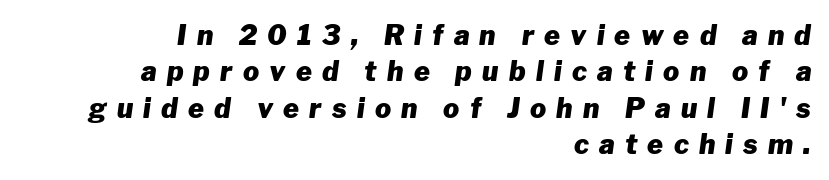
The image shows 27 px bold type, italic (leaning right); set right-aligned, normal line spacing (1.35x), unusually wide letter spacing (+0.38 em), not underlined.
